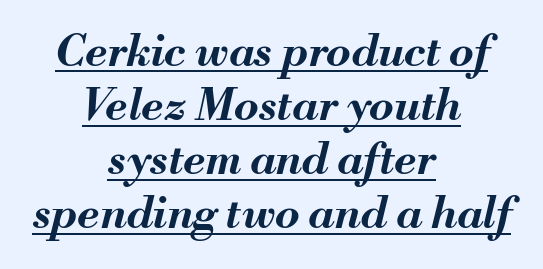
Layout note: lines centered. Nothing unusual about the tracking: characters are spaced as the font intends. Spacing verdict: proportional, widths tailored to each character. Style check: oblique.
